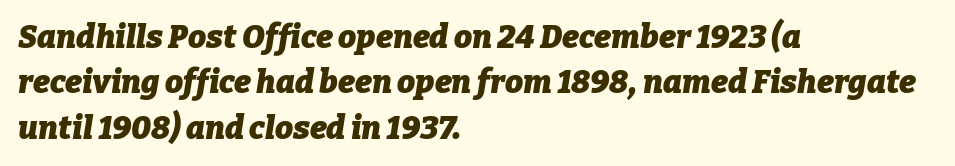
The image shows 32 px heavy type, italic (leaning right); set left-aligned, normal line spacing (1.42x), normal letter spacing, not underlined; low stroke contrast and a medium x-height.
